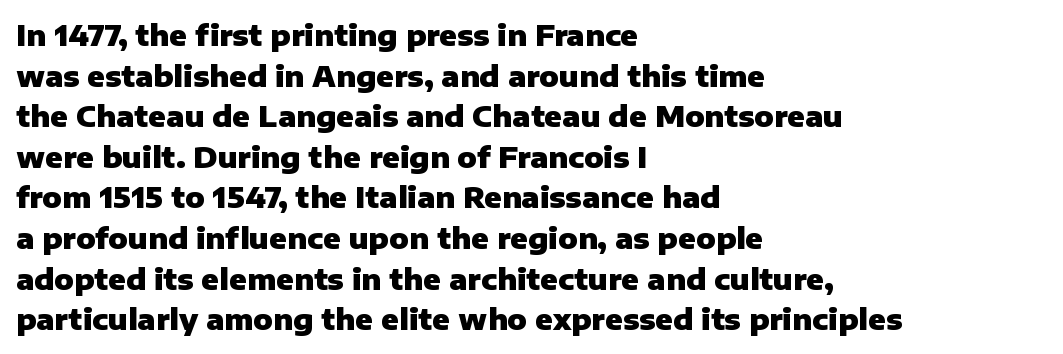
Q: Is the text bold? A: Yes.
Q: Is the text italic (slanted)? A: No, it is upright.
Q: Is the typeface a serif or a sans-serif typeface? A: Sans-serif.
Q: Is the text underlined? A: No.
Q: How is the paragraph aligned? A: Left-aligned.
Q: Is the spacing between letters normal or unusually wide? A: Normal.
Q: Is the spacing between lines tight, normal or loose? A: Normal.
Q: Width (condensed, normal, or wide)? A: Normal.
Q: Stroke contrast? A: Low.
Q: x-height? A: Medium.
Q: Monospaced? A: No.
